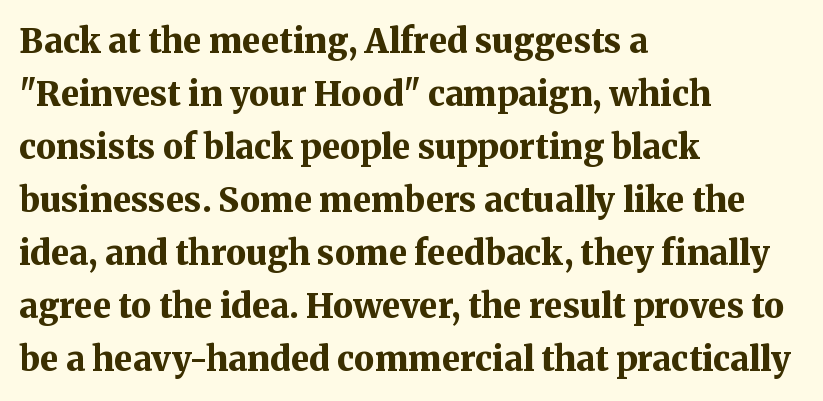
{"serif": "yes", "italic": "no", "bold": "yes", "weight": "bold", "width": "normal", "stroke_contrast": "medium", "x_height": "medium", "monospaced": "no", "underline": "no", "align": "left", "line_spacing": "normal", "line_spacing_ratio": 1.56, "letter_spacing": "normal", "letter_spacing_em": 0.0, "glyph_px": 34}
